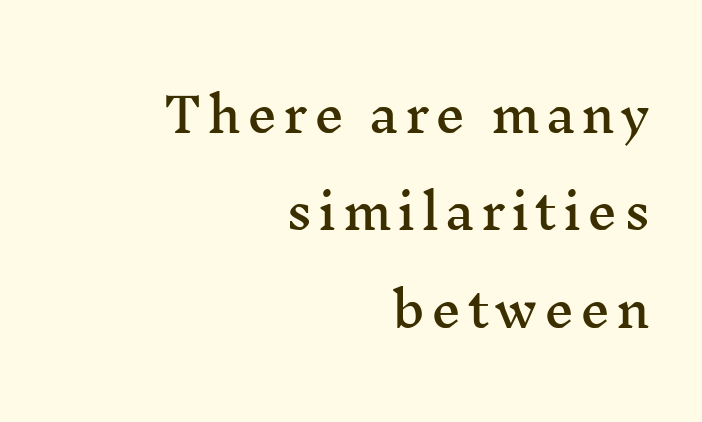
Q: Is the text italic (slanted)? A: No, it is upright.
Q: Is the typeface a serif or a sans-serif typeface? A: Serif.
Q: Is the text underlined? A: No.
Q: How is the paragraph aligned? A: Right-aligned.
Q: Is the spacing between lines tight, normal or loose? A: Loose.
Q: Width (condensed, normal, or wide)? A: Wide.
Q: Stroke contrast? A: Medium.
Q: x-height? A: Medium.
Q: Monospaced? A: No.
